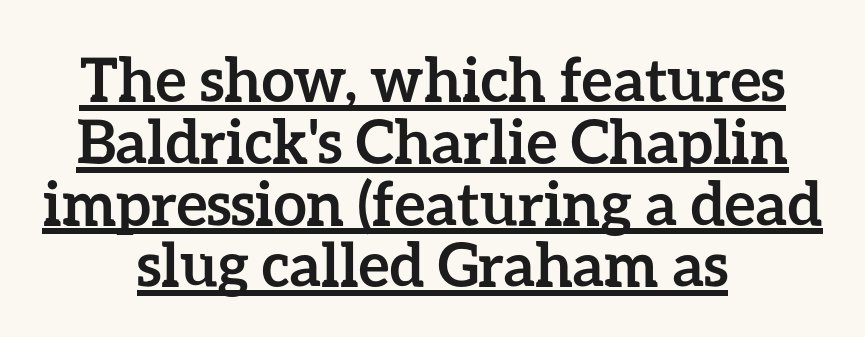
Compared with typical paragraphs, the rows here are closer together. Look at the tracking — it's just the regular setting, nothing added. This is heavy type, rendered in bold. Does the copy run flush right? No — it is centered line by line.
